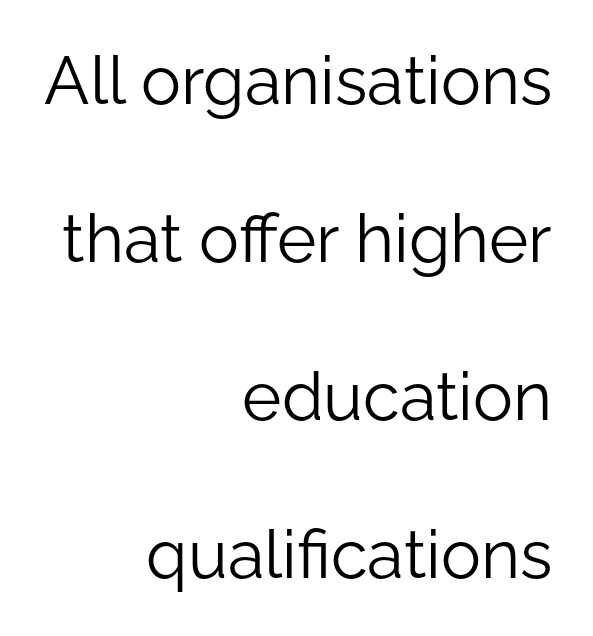
{"serif": "no", "italic": "no", "bold": "no", "weight": "light", "width": "normal", "stroke_contrast": "low", "x_height": "medium", "monospaced": "no", "underline": "no", "align": "right", "line_spacing": "loose", "line_spacing_ratio": 2.36, "letter_spacing": "normal", "letter_spacing_em": 0.0, "glyph_px": 67}
